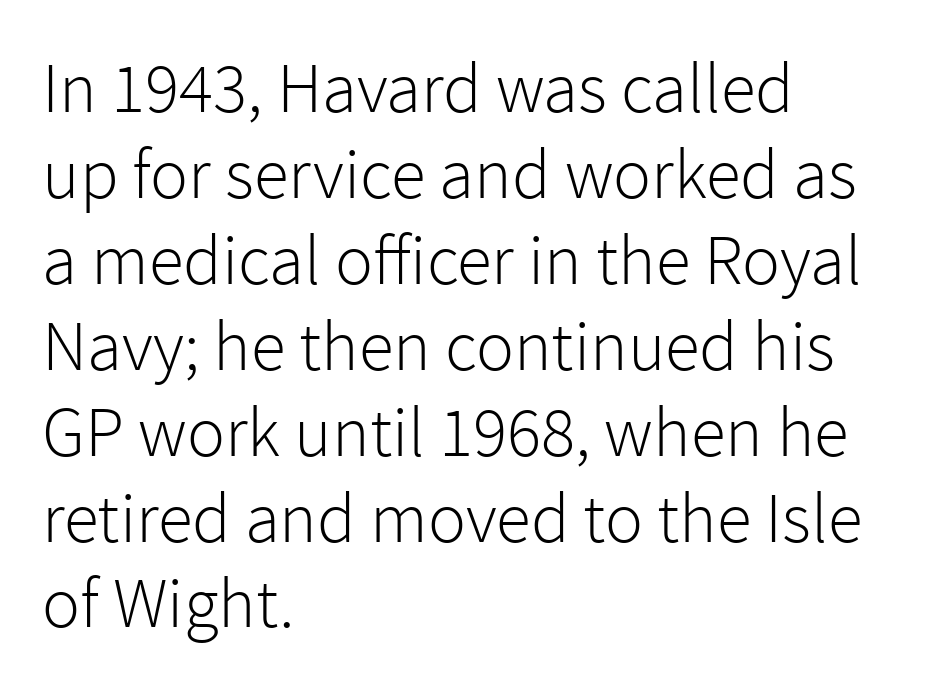
Q: Is the text bold? A: No.
Q: Is the text italic (slanted)? A: No, it is upright.
Q: Is the typeface a serif or a sans-serif typeface? A: Sans-serif.
Q: Is the text underlined? A: No.
Q: How is the paragraph aligned? A: Left-aligned.
Q: Is the spacing between letters normal or unusually wide? A: Normal.
Q: Width (condensed, normal, or wide)? A: Normal.
Q: x-height? A: Medium.
Q: Monospaced? A: No.
